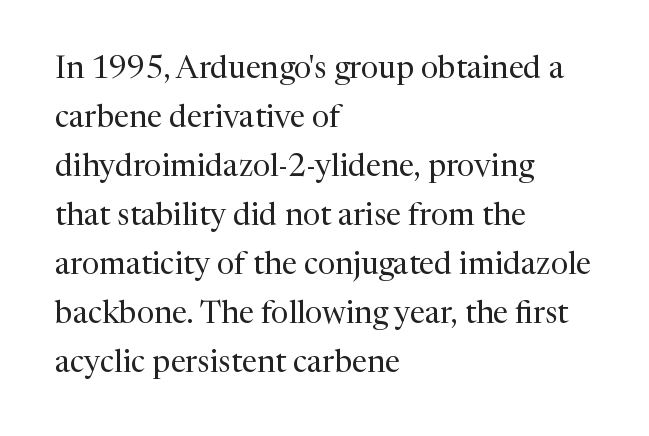
{"serif": "yes", "italic": "no", "bold": "no", "weight": "regular", "width": "normal", "stroke_contrast": "medium", "x_height": "medium", "monospaced": "no", "underline": "no", "align": "left", "line_spacing": "normal", "line_spacing_ratio": 1.58, "letter_spacing": "normal", "letter_spacing_em": 0.0, "glyph_px": 31}
